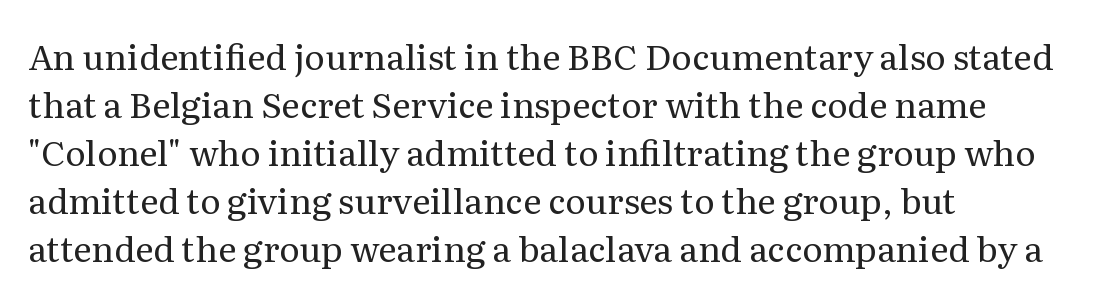
Q: Is the text bold? A: No.
Q: Is the text italic (slanted)? A: No, it is upright.
Q: Is the typeface a serif or a sans-serif typeface? A: Serif.
Q: Is the text underlined? A: No.
Q: How is the paragraph aligned? A: Left-aligned.
Q: Is the spacing between letters normal or unusually wide? A: Normal.
Q: Is the spacing between lines tight, normal or loose? A: Normal.
Q: Width (condensed, normal, or wide)? A: Normal.
Q: Stroke contrast? A: Medium.
Q: x-height? A: Medium.
Q: Monospaced? A: No.
